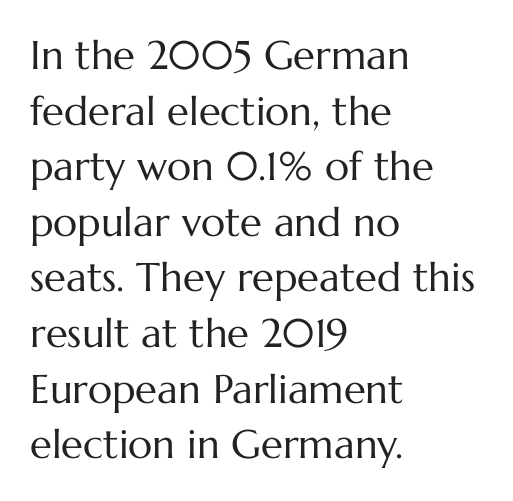
Q: Is the text bold? A: No.
Q: Is the text italic (slanted)? A: No, it is upright.
Q: Is the text underlined? A: No.
Q: How is the paragraph aligned? A: Left-aligned.
Q: Is the spacing between letters normal or unusually wide? A: Normal.
Q: Is the spacing between lines tight, normal or loose? A: Normal.
Q: Width (condensed, normal, or wide)? A: Normal.
Q: Stroke contrast? A: Medium.
Q: x-height? A: Medium.
Q: Monospaced? A: No.
